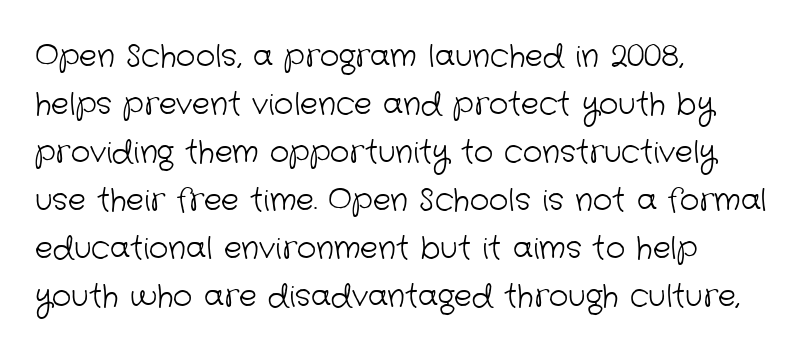
Q: Is the text bold? A: No.
Q: Is the typeface a serif or a sans-serif typeface? A: Sans-serif.
Q: Is the text underlined? A: No.
Q: How is the paragraph aligned? A: Left-aligned.
Q: Is the spacing between letters normal or unusually wide? A: Normal.
Q: Is the spacing between lines tight, normal or loose? A: Normal.
Q: Width (condensed, normal, or wide)? A: Normal.
Q: Stroke contrast? A: Low.
Q: x-height? A: Medium.
Q: Monospaced? A: No.
